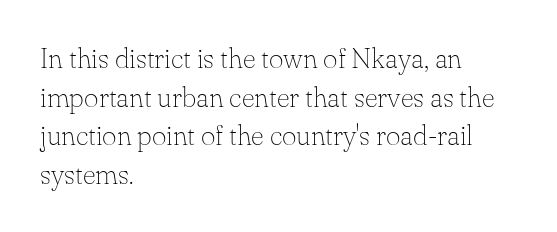
Q: Is the text bold? A: No.
Q: Is the text italic (slanted)? A: No, it is upright.
Q: Is the typeface a serif or a sans-serif typeface? A: Serif.
Q: Is the text underlined? A: No.
Q: How is the paragraph aligned? A: Left-aligned.
Q: Is the spacing between letters normal or unusually wide? A: Normal.
Q: Is the spacing between lines tight, normal or loose? A: Normal.
Q: Width (condensed, normal, or wide)? A: Normal.
Q: Stroke contrast? A: Low.
Q: x-height? A: Small.
Q: Monospaced? A: No.
